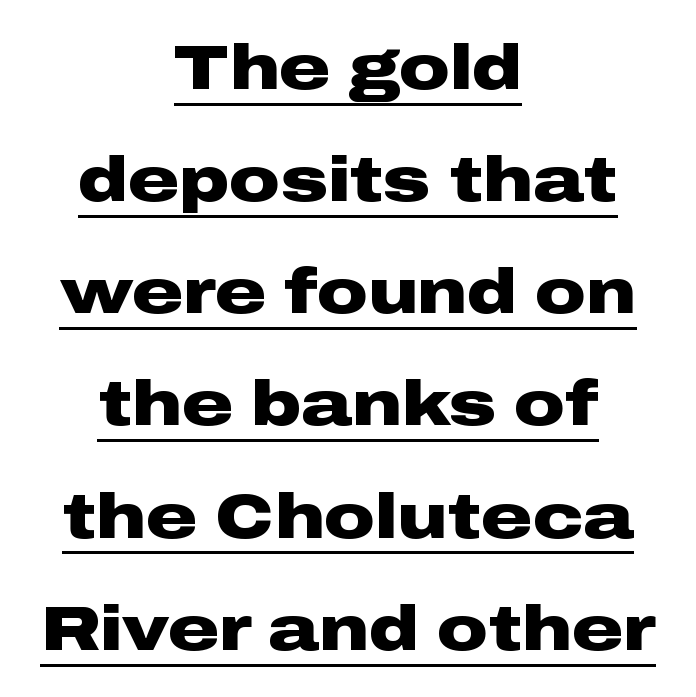
{"serif": "no", "italic": "no", "bold": "yes", "weight": "heavy", "width": "wide", "stroke_contrast": "low", "x_height": "medium", "monospaced": "no", "underline": "yes", "align": "center", "line_spacing_ratio": 1.78, "letter_spacing": "normal", "letter_spacing_em": 0.0, "glyph_px": 63}
